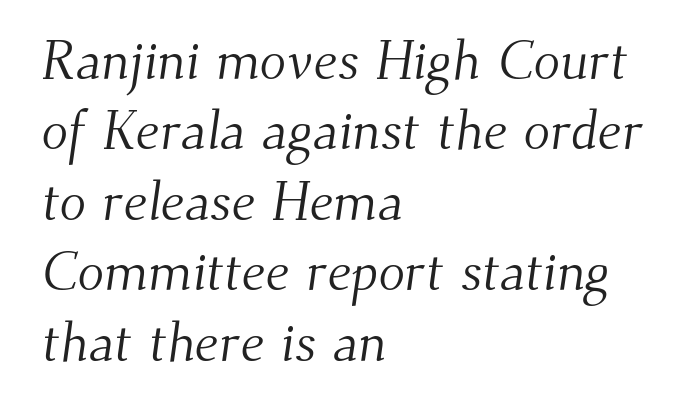
Bold? No — there's no thickening of the strokes. A student would call this left alignment; a typographer would say flush left, rag right. This sample uses a serif face. Descenders hang freely into open space. Tracking here is standard; glyphs follow each other at the usual distance. Reading down the column, the eye jumps a familiar distance to each next line.
